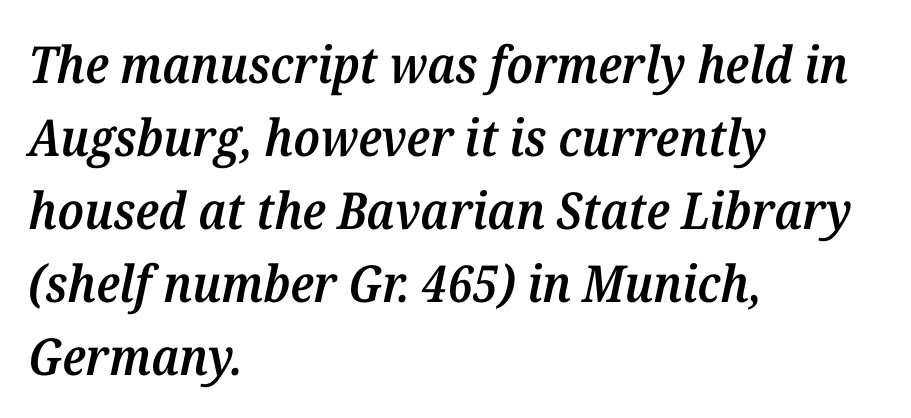
Nobody drew a line under any word here. Compared with a centered layout, this one pins lines to the left instead. It's the slanting kind of type. The vertical gap from one line to the next is medium.
